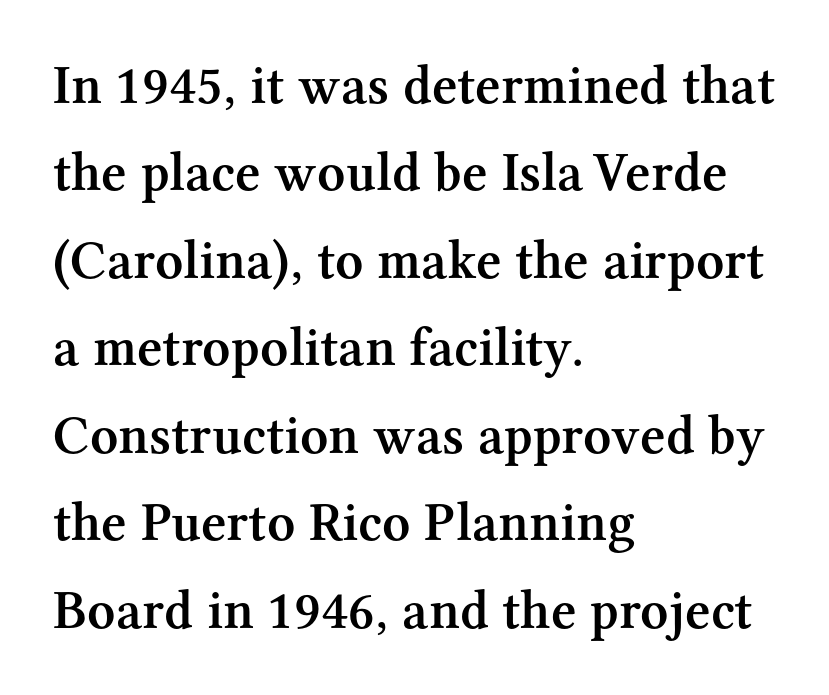
Q: Is the text bold? A: Semi-bold.
Q: Is the text italic (slanted)? A: No, it is upright.
Q: Is the typeface a serif or a sans-serif typeface? A: Serif.
Q: Is the text underlined? A: No.
Q: How is the paragraph aligned? A: Left-aligned.
Q: Is the spacing between letters normal or unusually wide? A: Normal.
Q: Is the spacing between lines tight, normal or loose? A: Normal.
Q: Width (condensed, normal, or wide)? A: Normal.
Q: Stroke contrast? A: Medium.
Q: x-height? A: Medium.
Q: Monospaced? A: No.
